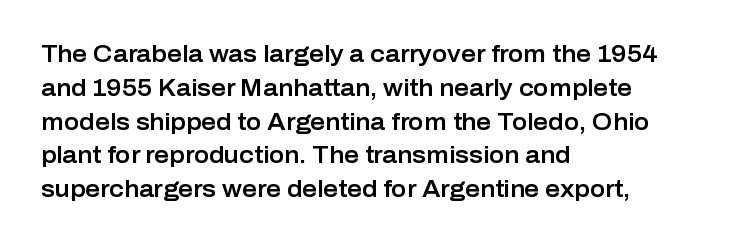
{"italic": "no", "underline": "no", "align": "left", "line_spacing": "normal", "line_spacing_ratio": 1.47, "letter_spacing": "normal", "letter_spacing_em": 0.0, "glyph_px": 23}
